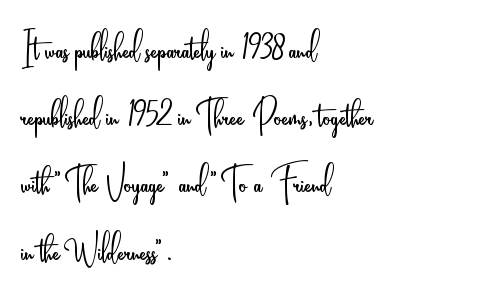
The baseline area is clear. These lines are rendered in a variable-pitch font. These lines are set flush left with a ragged right edge. Compared with a typical body face, this is equally light or lighter still.
